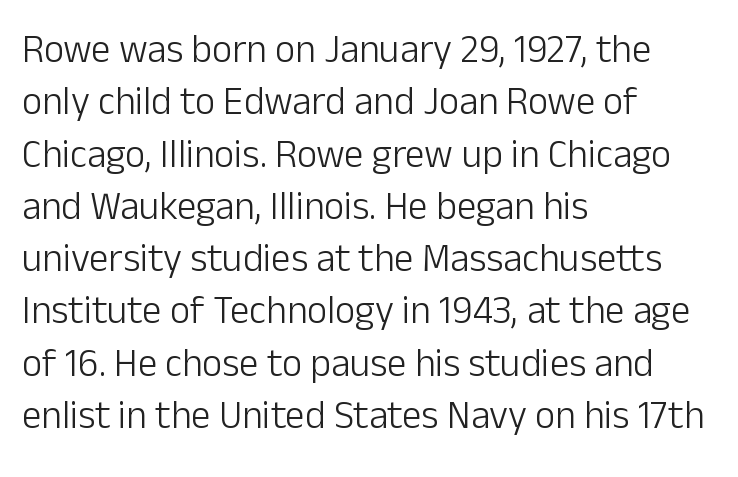
Q: Is the text bold? A: No.
Q: Is the text italic (slanted)? A: No, it is upright.
Q: Is the typeface a serif or a sans-serif typeface? A: Sans-serif.
Q: Is the text underlined? A: No.
Q: How is the paragraph aligned? A: Left-aligned.
Q: Is the spacing between letters normal or unusually wide? A: Normal.
Q: Is the spacing between lines tight, normal or loose? A: Normal.
Q: Width (condensed, normal, or wide)? A: Normal.
Q: Stroke contrast? A: Low.
Q: x-height? A: Medium.
Q: Monospaced? A: No.
